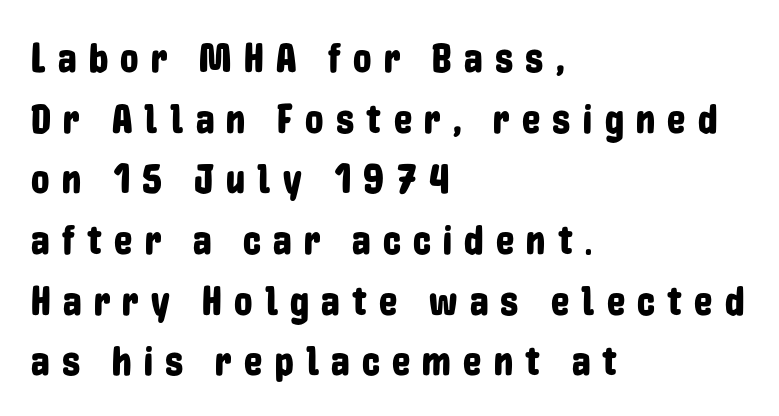
{"serif": "no", "italic": "no", "width": "condensed", "stroke_contrast": "low", "x_height": "medium", "monospaced": "no", "underline": "no", "align": "left", "line_spacing": "normal", "line_spacing_ratio": 1.48, "letter_spacing": "wide", "letter_spacing_em": 0.3, "glyph_px": 41}
